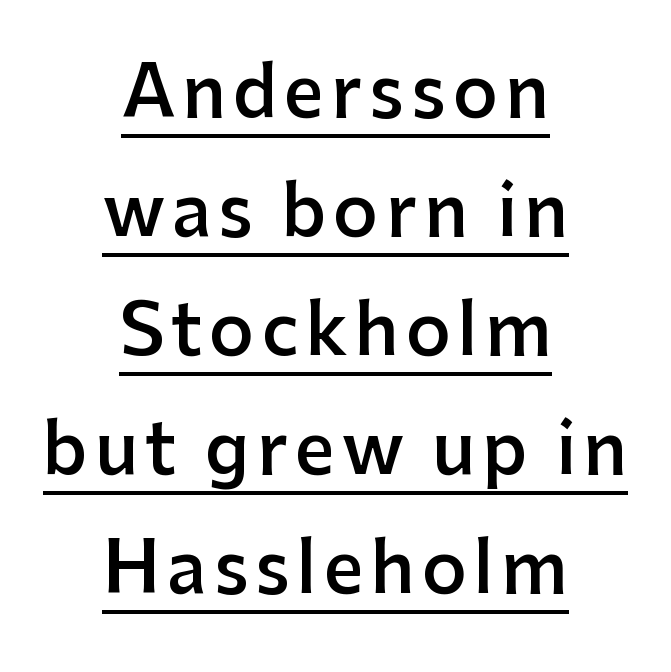
{"serif": "no", "italic": "no", "bold": "semi", "weight": "semibold", "width": "normal", "stroke_contrast": "low", "x_height": "medium", "monospaced": "no", "underline": "yes", "align": "center", "line_spacing": "normal", "line_spacing_ratio": 1.7, "glyph_px": 70}
